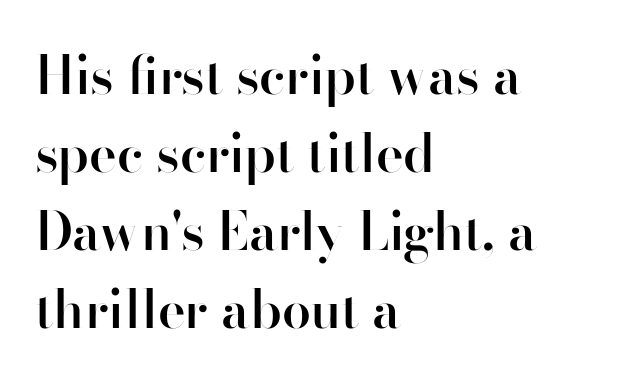
Q: Is the text bold? A: Semi-bold.
Q: Is the text italic (slanted)? A: No, it is upright.
Q: Is the typeface a serif or a sans-serif typeface? A: Sans-serif.
Q: Is the text underlined? A: No.
Q: How is the paragraph aligned? A: Left-aligned.
Q: Is the spacing between letters normal or unusually wide? A: Normal.
Q: Is the spacing between lines tight, normal or loose? A: Normal.
Q: Width (condensed, normal, or wide)? A: Normal.
Q: Stroke contrast? A: High.
Q: x-height? A: Small.
Q: Monospaced? A: No.
